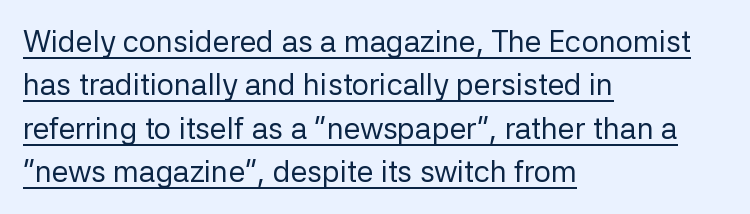
{"serif": "no", "italic": "no", "bold": "no", "weight": "regular", "width": "normal", "stroke_contrast": "low", "x_height": "medium", "monospaced": "no", "underline": "yes", "align": "left", "line_spacing": "normal", "line_spacing_ratio": 1.45, "letter_spacing": "normal", "letter_spacing_em": 0.0, "glyph_px": 30}
